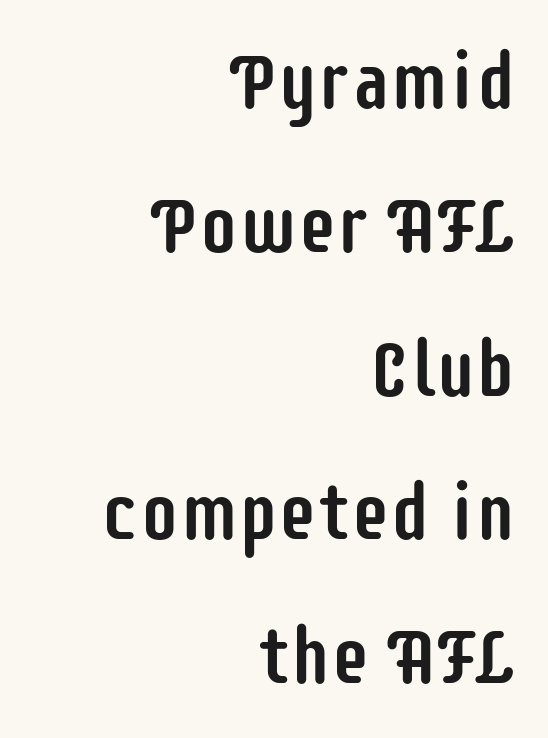
{"serif": "no", "italic": "no", "width": "condensed", "stroke_contrast": "low", "x_height": "large", "monospaced": "no", "underline": "no", "align": "right", "line_spacing_ratio": 1.82, "letter_spacing": "normal", "letter_spacing_em": 0.0, "glyph_px": 79}
